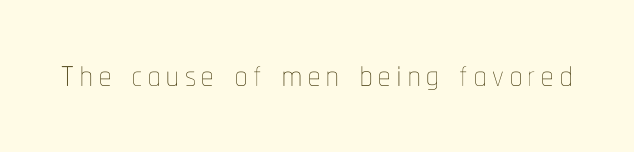
The image shows 49 px thin, condensed type, upright; set not underlined; low stroke contrast and a medium x-height.
